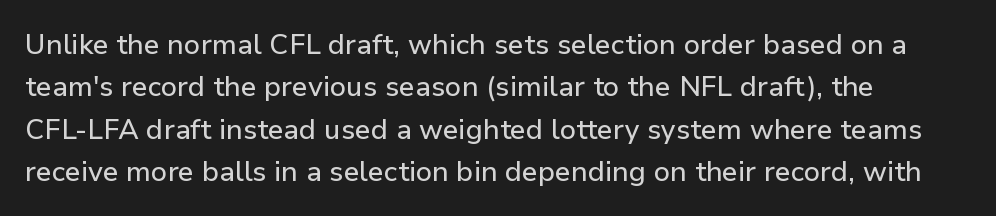
These lines sit exactly where default settings would place them. The rendering keeps characters at their native spacing. Style check: upright. Font category for this specimen: sans-serif. The typesetter chose a ragged-right arrangement here.
